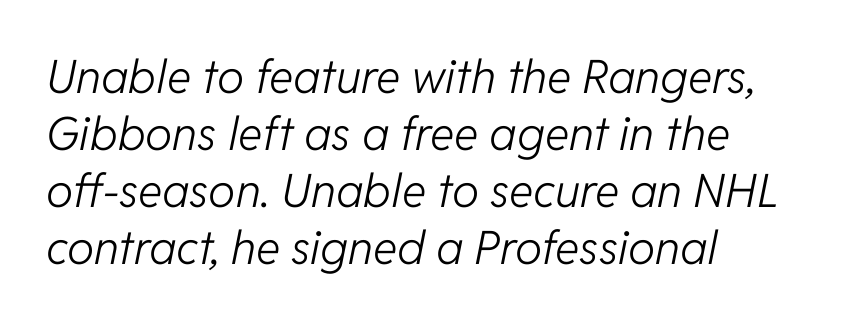
{"italic": "yes", "lean": "right", "slant_degrees": 11, "bold": "no", "weight": "light", "width": "normal", "stroke_contrast": "low", "x_height": "medium", "monospaced": "no", "underline": "no", "align": "left", "line_spacing_ratio": 1.24, "letter_spacing": "normal", "letter_spacing_em": 0.0, "glyph_px": 46}
